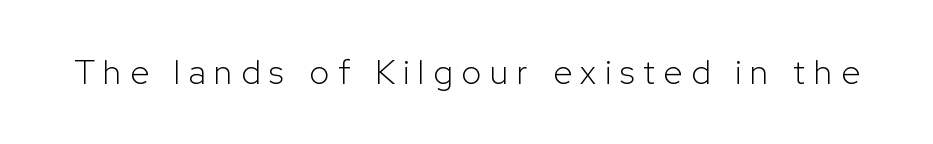
Note: no serifs on the glyphs. Think of a printed novel: that variable character pitch is what you see here. The strokes carry an ordinary text weight at most. The foot of each line stays bare and open. Is there any slant? The stems are plumb. The tracking reads as deliberately expanded to a designer's eye.
